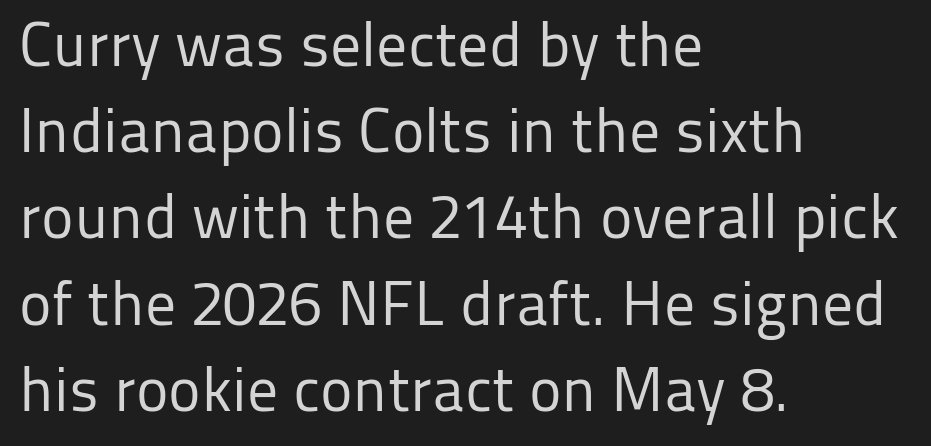
Successive baselines arrive at the customary interval. Tall strokes in this sample are plumb rather than angled. Observe the ordinary spacing: letters are neighbours, not strangers. I'd call this a sans setting — the letters go barefoot. Character widths vary here, with narrow letters taking less room than wide ones. Typeset ragged right — the left edge is the straight one.
